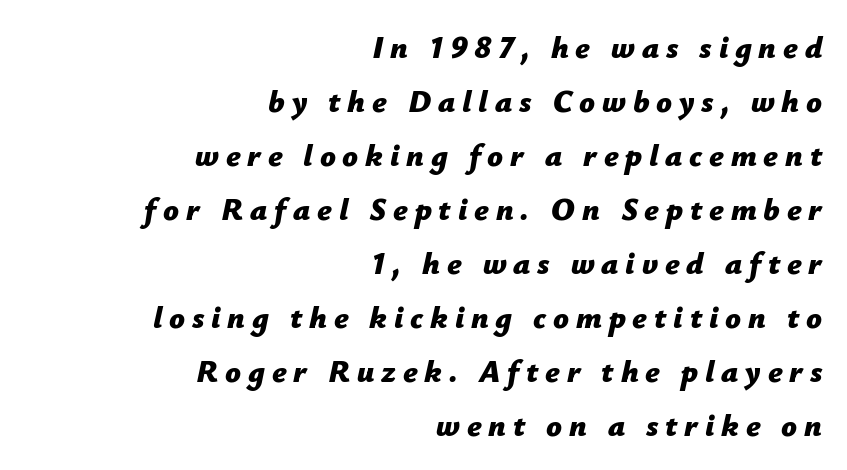
Q: Is the text bold? A: Yes.
Q: Is the text italic (slanted)? A: Yes, it leans right by about 12 degrees.
Q: Is the text underlined? A: No.
Q: How is the paragraph aligned? A: Right-aligned.
Q: Is the spacing between letters normal or unusually wide? A: Unusually wide.
Q: Width (condensed, normal, or wide)? A: Normal.
Q: Stroke contrast? A: Low.
Q: x-height? A: Medium.
Q: Monospaced? A: No.
